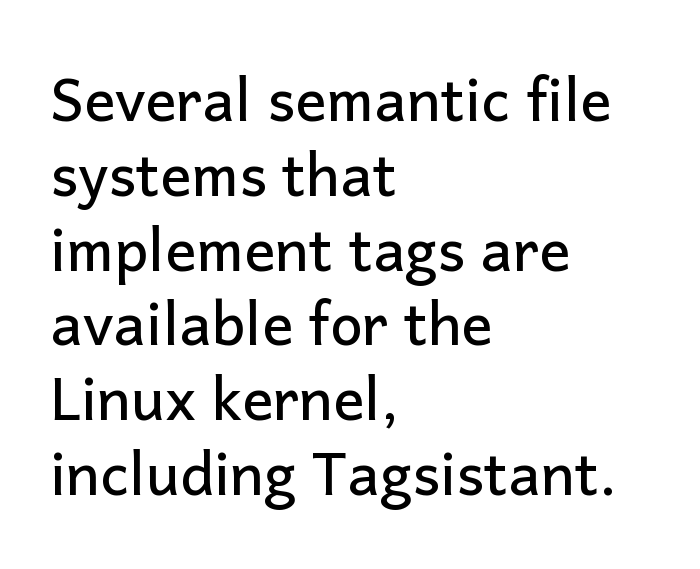
Q: Is the text italic (slanted)? A: No, it is upright.
Q: Is the typeface a serif or a sans-serif typeface? A: Sans-serif.
Q: Is the text underlined? A: No.
Q: How is the paragraph aligned? A: Left-aligned.
Q: Is the spacing between letters normal or unusually wide? A: Normal.
Q: Is the spacing between lines tight, normal or loose? A: Normal.
Q: Width (condensed, normal, or wide)? A: Normal.
Q: Stroke contrast? A: Low.
Q: x-height? A: Medium.
Q: Monospaced? A: No.
